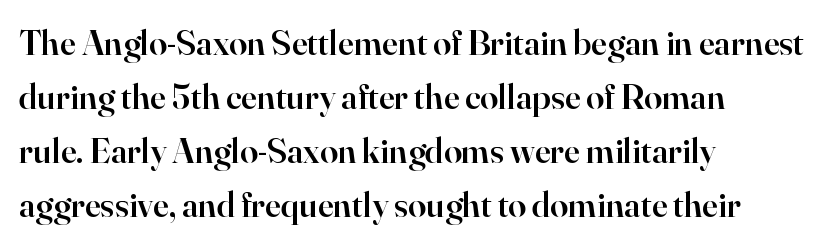
The gaps between neighbouring characters are ordinary and unremarkable. Firm but not heavy-handed strokes: this text is semibold. This sample is left-justified, so line endings fall wherever the words run out. The letters carry serifs — small finishing strokes at the ends of their stems. This sample has the flowing, uneven cadence of proportional lettering.
